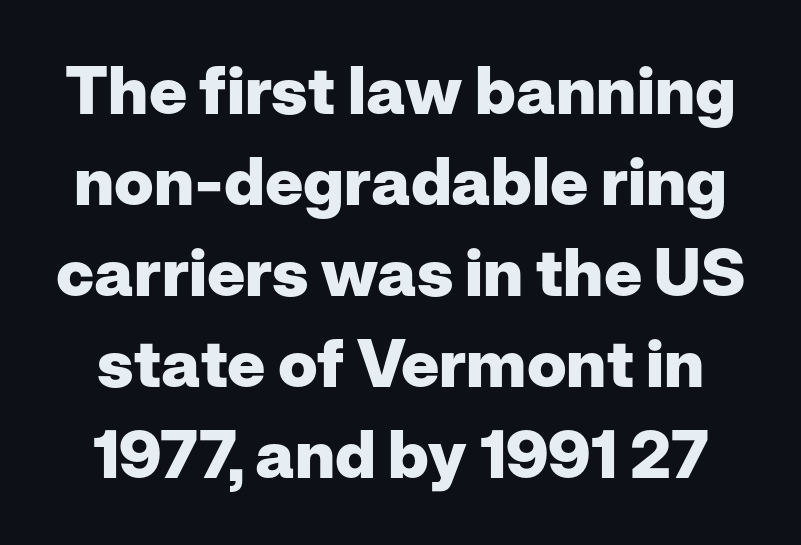
The vertical gap from one line to the next is medium. Anything drawn beneath the words? Only blank space. This sample has the flowing, uneven cadence of proportional lettering. Emphasis by weight is at full strength: bold. Tall strokes in this sample are plumb rather than angled. The gaps between neighbouring characters are ordinary and unremarkable.
